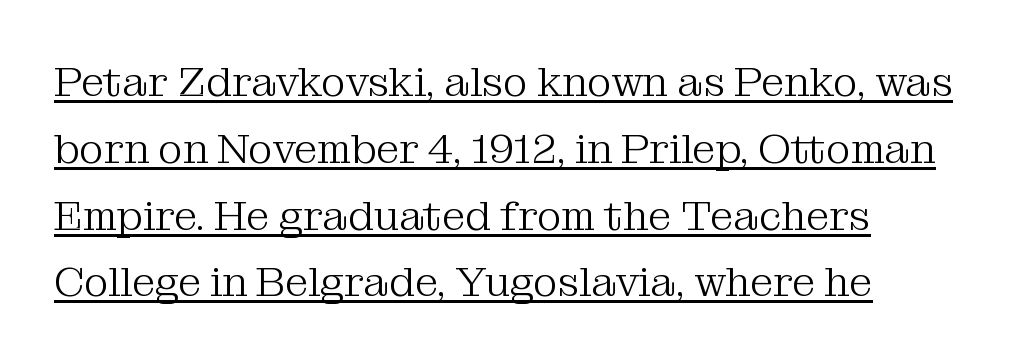
The image shows 42 px light serif type, upright; set left-aligned, normal line spacing (1.59x), normal letter spacing, underlined; medium stroke contrast and a medium x-height.
